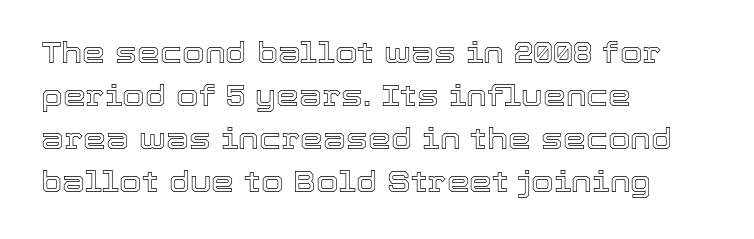
{"italic": "no", "width": "normal", "x_height": "medium", "monospaced": "no", "underline": "no", "align": "left", "line_spacing": "normal", "line_spacing_ratio": 1.48, "letter_spacing": "normal", "letter_spacing_em": 0.0, "glyph_px": 29}
